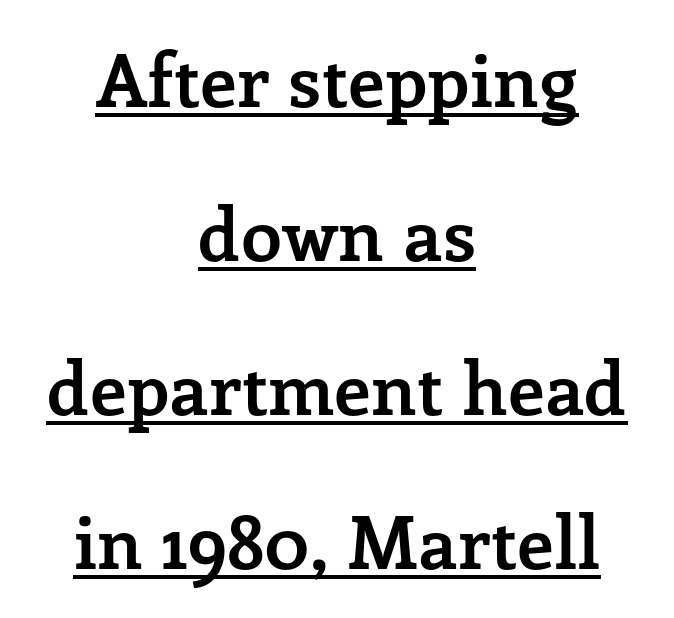
{"serif": "yes", "italic": "no", "bold": "yes", "weight": "semibold", "width": "normal", "stroke_contrast": "low", "x_height": "medium", "monospaced": "no", "underline": "yes", "align": "center", "line_spacing": "loose", "line_spacing_ratio": 2.11, "letter_spacing": "normal", "letter_spacing_em": 0.0, "glyph_px": 73}
